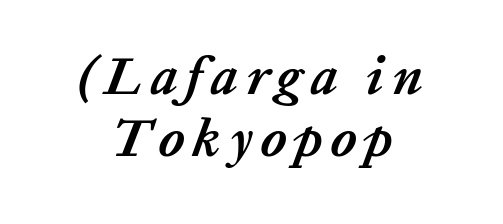
Q: Is the text bold? A: Yes.
Q: Is the text italic (slanted)? A: Yes, it leans right by about 20 degrees.
Q: Is the text underlined? A: No.
Q: Is the spacing between lines tight, normal or loose? A: Tight.
Q: Width (condensed, normal, or wide)? A: Normal.
Q: Stroke contrast? A: Low.
Q: x-height? A: Medium.
Q: Monospaced? A: No.
